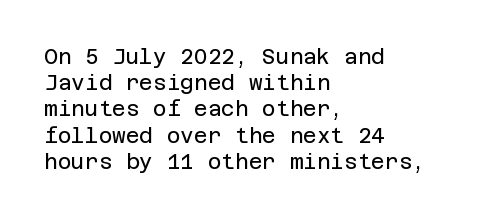
{"italic": "no", "bold": "no", "underline": "no", "align": "left", "line_spacing": "normal", "line_spacing_ratio": 1.25, "letter_spacing": "normal", "letter_spacing_em": 0.0, "glyph_px": 21}
